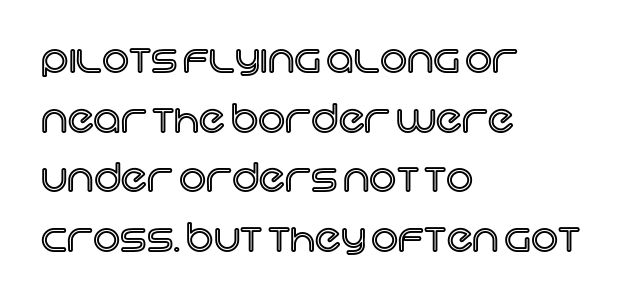
Q: Is the text italic (slanted)? A: No, it is upright.
Q: Is the text underlined? A: No.
Q: How is the paragraph aligned? A: Left-aligned.
Q: Is the spacing between letters normal or unusually wide? A: Normal.
Q: Is the spacing between lines tight, normal or loose? A: Normal.
Q: Width (condensed, normal, or wide)? A: Normal.
Q: x-height? A: Large.
Q: Monospaced? A: No.
